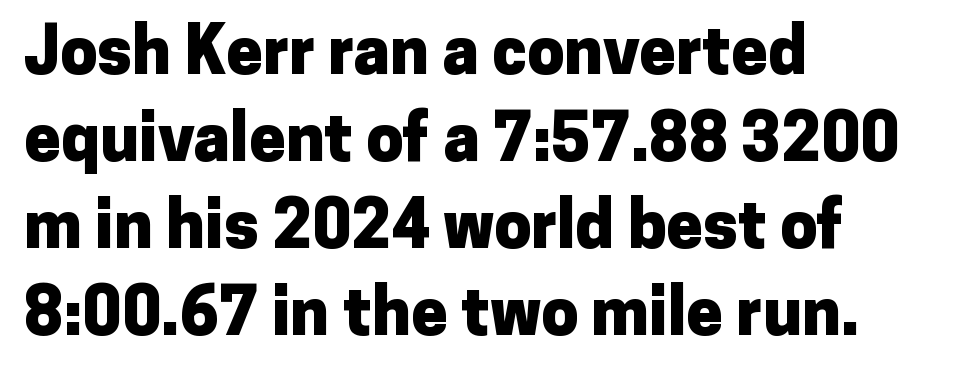
The image shows 66 px heavy sans-serif type, upright; set left-aligned, normal line spacing (1.32x), normal letter spacing, not underlined; low stroke contrast and a medium x-height.
